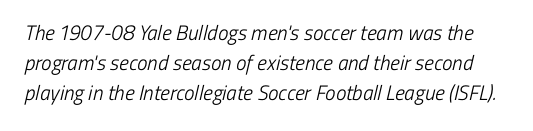
{"bold": "no", "underline": "no", "line_spacing": "normal", "line_spacing_ratio": 1.43, "letter_spacing": "normal", "letter_spacing_em": 0.0, "glyph_px": 21}
